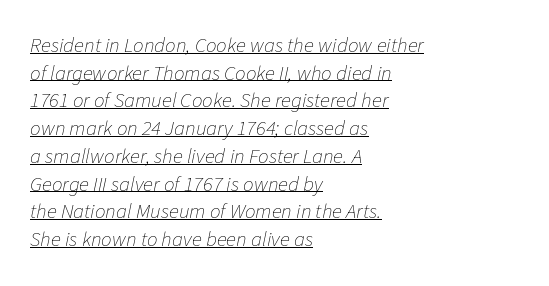
The image shows 21 px text type, italic (leaning right); set left-aligned, normal line spacing (1.32x), normal letter spacing, underlined.
